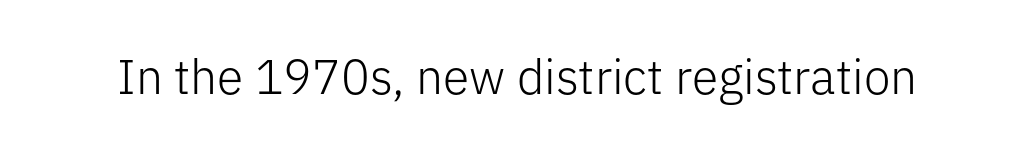
There is no visible air inserted between adjacent glyphs. The face used here is a sans, in the tradition of grotesques and geometrics. The letters advance in unequal steps, a hallmark of proportional type. Clear beneath every line of the passage.
